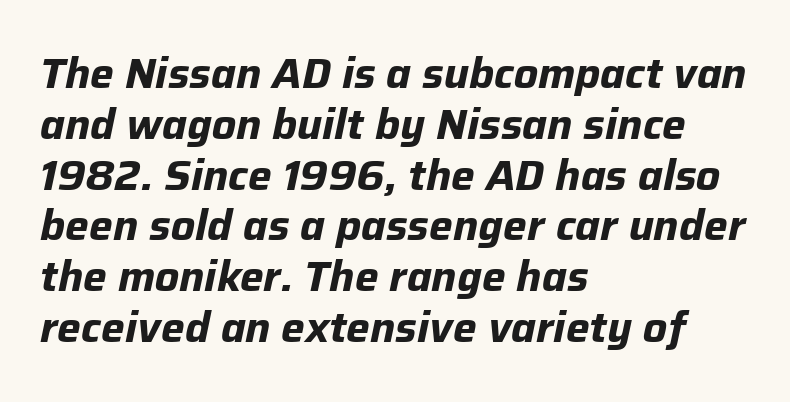
You could not count columns in this text — the font is proportionally spaced. These lines carry a lot of weight — the face is fully bold. Compared with a centered layout, this one pins lines to the left instead. The foot of each line stays bare and open. Slanted lettering throughout. A typesetter would call this zero additional tracking.
